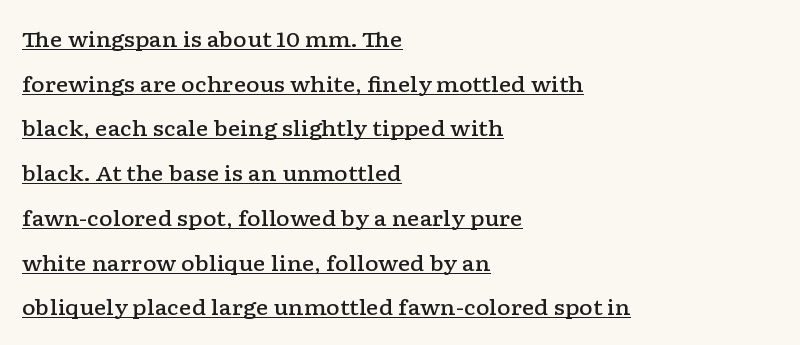
Q: Is the text bold? A: Semi-bold.
Q: Is the text italic (slanted)? A: No, it is upright.
Q: Is the text underlined? A: Yes.
Q: How is the paragraph aligned? A: Left-aligned.
Q: Is the spacing between letters normal or unusually wide? A: Normal.
Q: Is the spacing between lines tight, normal or loose? A: Loose.
